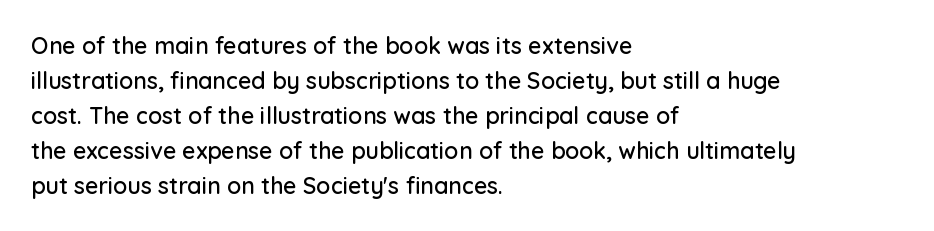
Q: Is the text italic (slanted)? A: No, it is upright.
Q: Is the text underlined? A: No.
Q: How is the paragraph aligned? A: Left-aligned.
Q: Is the spacing between letters normal or unusually wide? A: Normal.
Q: Is the spacing between lines tight, normal or loose? A: Normal.
